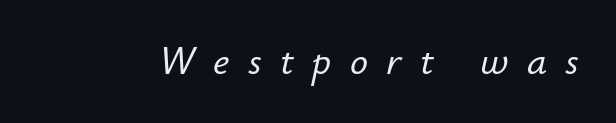
{"italic": "yes", "lean": "right", "slant_degrees": 12, "width": "normal", "stroke_contrast": "low", "x_height": "small", "monospaced": "no", "underline": "no", "letter_spacing": "wide", "letter_spacing_em": 0.46, "glyph_px": 40}
